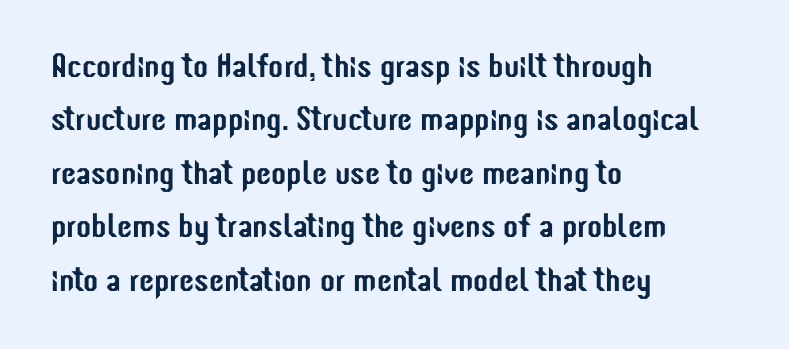
A normal amount of white space separates one row of letters from the next. Spacing verdict: proportional, widths tailored to each character. The lines in this sample share a left origin and differ only in where they stop. The strip under each line holds only bare page.
